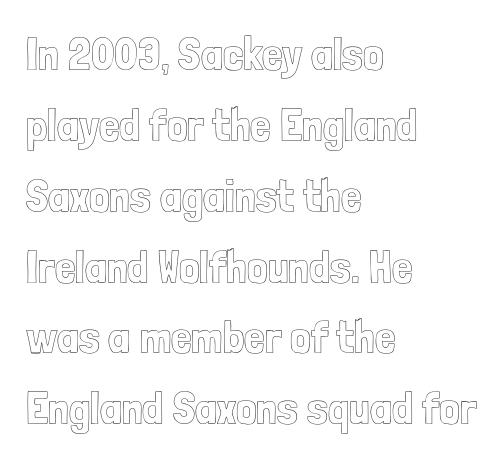
The image shows 46 px condensed type, upright; set left-aligned, normal line spacing (1.54x), normal letter spacing, not underlined; a medium x-height.
